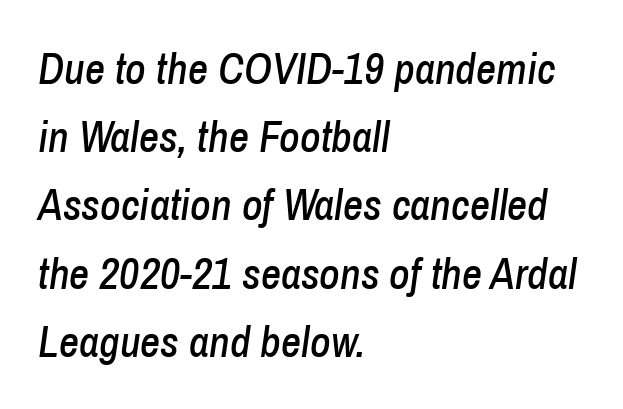
The image shows 44 px condensed type, italic (leaning right); set left-aligned, normal line spacing (1.55x), normal letter spacing, not underlined; low stroke contrast and a medium x-height.
